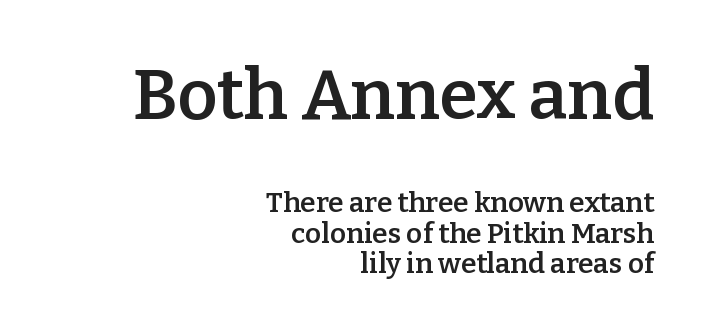
The image shows 70 px semibold serif type, upright; set right-aligned, tight line spacing (1.09x), normal letter spacing, not underlined; the first (top) block is 2.5x larger; low stroke contrast and a medium x-height.
